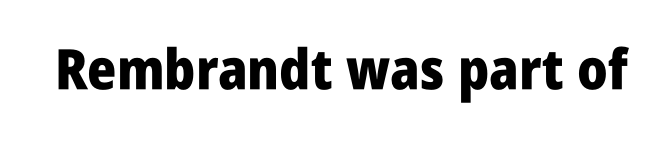
Q: Is the text bold? A: Yes.
Q: Is the text italic (slanted)? A: No, it is upright.
Q: Is the typeface a serif or a sans-serif typeface? A: Sans-serif.
Q: Is the text underlined? A: No.
Q: Is the spacing between letters normal or unusually wide? A: Normal.
Q: Width (condensed, normal, or wide)? A: Condensed.
Q: Stroke contrast? A: Low.
Q: x-height? A: Large.
Q: Monospaced? A: No.
